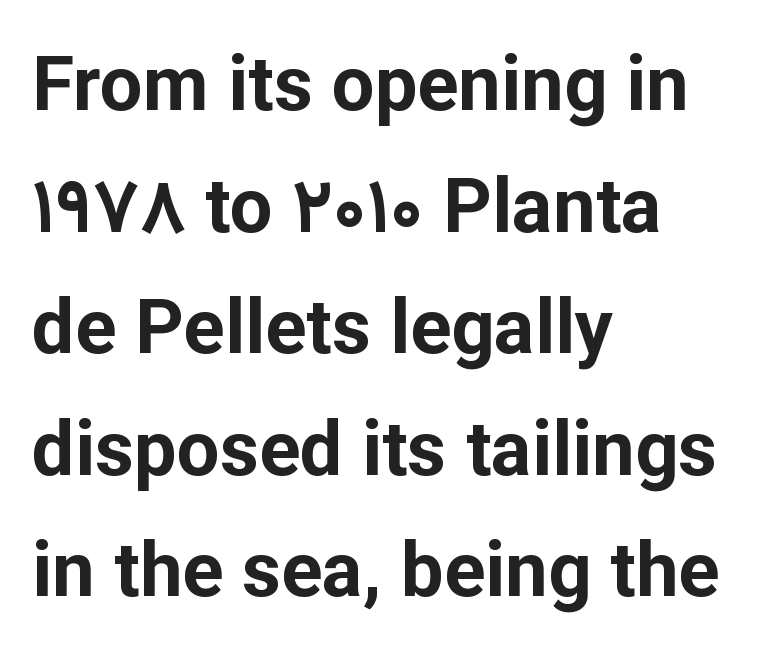
Is the letter spacing exaggerated? No — it looks like the ordinary default. Is this a sans? Yes — the strokes have no serifs. Check the space under the baseline: it is left empty. Style check: upright.
